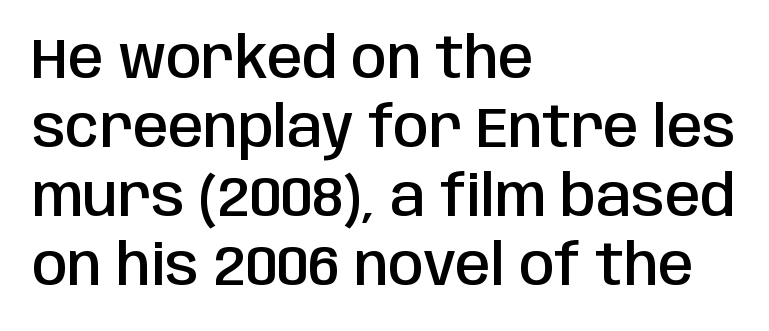
The image shows 57 px semibold, condensed sans-serif type, upright; set left-aligned, line spacing 1.21x, normal letter spacing, not underlined; low stroke contrast and a large x-height.
